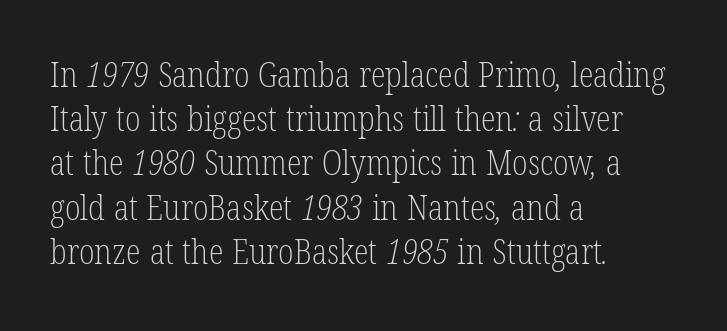
The image shows 34 px light, condensed serif type; set left-aligned, normal line spacing (1.3x), normal letter spacing, not underlined; low stroke contrast and a medium x-height.
